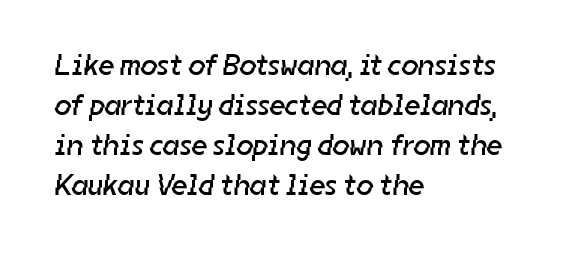
{"serif": "no", "bold": "no", "weight": "regular", "width": "normal", "stroke_contrast": "low", "x_height": "medium", "monospaced": "no", "underline": "no", "align": "left", "line_spacing": "normal", "line_spacing_ratio": 1.33, "letter_spacing": "normal", "letter_spacing_em": 0.0, "glyph_px": 30}
